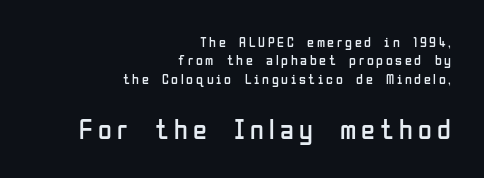
Q: Is the text bold? A: No.
Q: Is the text italic (slanted)? A: No, it is upright.
Q: Is the typeface a serif or a sans-serif typeface? A: Sans-serif.
Q: Is the text underlined? A: No.
Q: How is the paragraph aligned? A: Right-aligned.
Q: Is the spacing between lines tight, normal or loose? A: Normal.
Q: Which block of text is set in a larger size, the first (top) or the second (bottom)? A: The second (bottom) one.
Q: Width (condensed, normal, or wide)? A: Condensed.
Q: Stroke contrast? A: Low.
Q: x-height? A: Medium.
Q: Monospaced? A: No.
